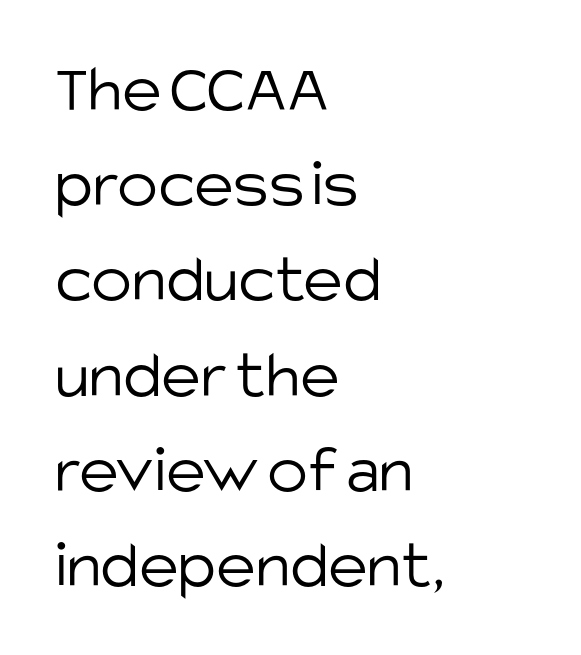
Line beginnings align vertically; line endings do not. The foot of each line stays bare and open. Heaviness? Minimal to ordinary, like unemphasized prose. No feet cap the strokes, marking this as sans-serif type. The space between consecutive lines is moderate. Upright lettering throughout.
